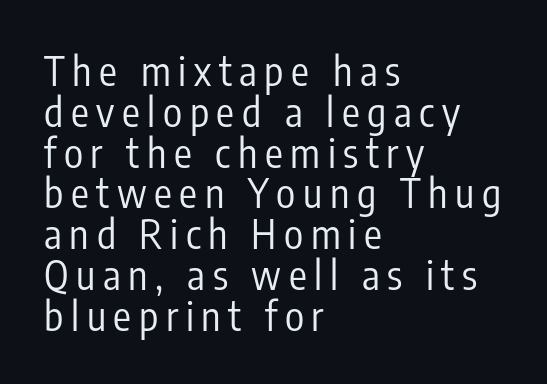
The rag falls on the right side of this text block. Note the varied advance widths — an 'i' is clearly narrower than an 'm'. Posture: vertical. Is this a sans? Yes — the strokes have no serifs. Clear beneath every line of the passage.
